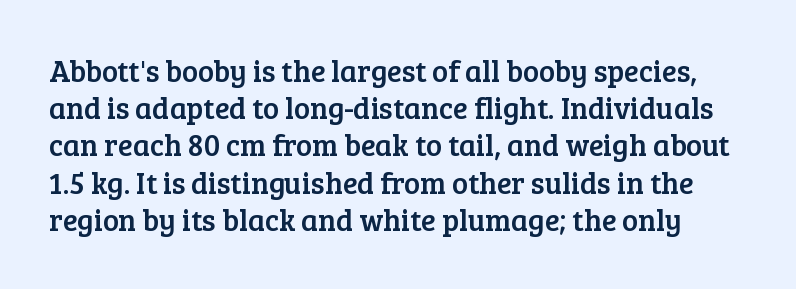
Q: Is the text italic (slanted)? A: No, it is upright.
Q: Is the typeface a serif or a sans-serif typeface? A: Serif.
Q: Is the text underlined? A: No.
Q: Is the spacing between letters normal or unusually wide? A: Normal.
Q: Width (condensed, normal, or wide)? A: Normal.
Q: Stroke contrast? A: Low.
Q: x-height? A: Medium.
Q: Monospaced? A: No.
